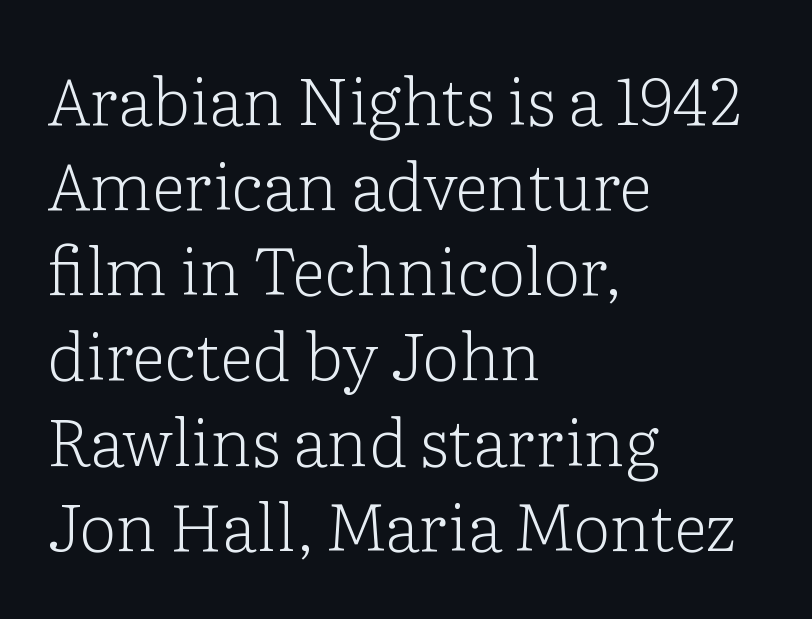
Q: Is the text bold? A: No.
Q: Is the text italic (slanted)? A: No, it is upright.
Q: Is the typeface a serif or a sans-serif typeface? A: Serif.
Q: Is the text underlined? A: No.
Q: How is the paragraph aligned? A: Left-aligned.
Q: Is the spacing between letters normal or unusually wide? A: Normal.
Q: Is the spacing between lines tight, normal or loose? A: Normal.
Q: Width (condensed, normal, or wide)? A: Normal.
Q: Stroke contrast? A: Low.
Q: x-height? A: Medium.
Q: Monospaced? A: No.
